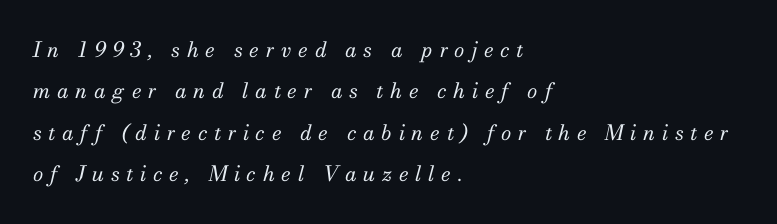
The image shows 21 px text type, italic (leaning right); set left-aligned, loose line spacing (1.97x), unusually wide letter spacing (+0.32 em), not underlined.
